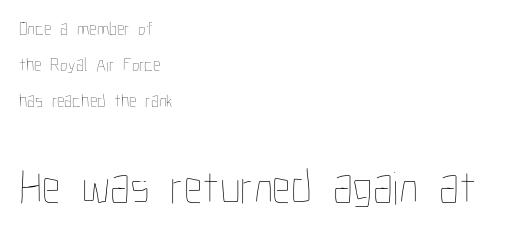
{"italic": "no", "bold": "no", "weight": "thin", "width": "condensed", "stroke_contrast": "low", "x_height": "medium", "monospaced": "no", "underline": "no", "align": "left", "line_spacing_ratio": 1.89, "letter_spacing": "normal", "letter_spacing_em": 0.0, "larger_block": "second", "size_ratio": 2.47, "glyph_px": 47}
